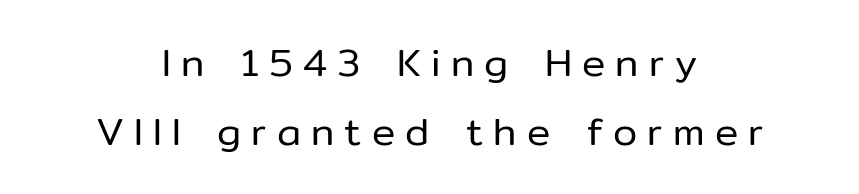
Is this a sans? Yes — the strokes have no serifs. Is the type heavy? It reads as light-to-regular instead. These lines are rendered in a variable-pitch font. The type sits square on the baseline with zero lean.
